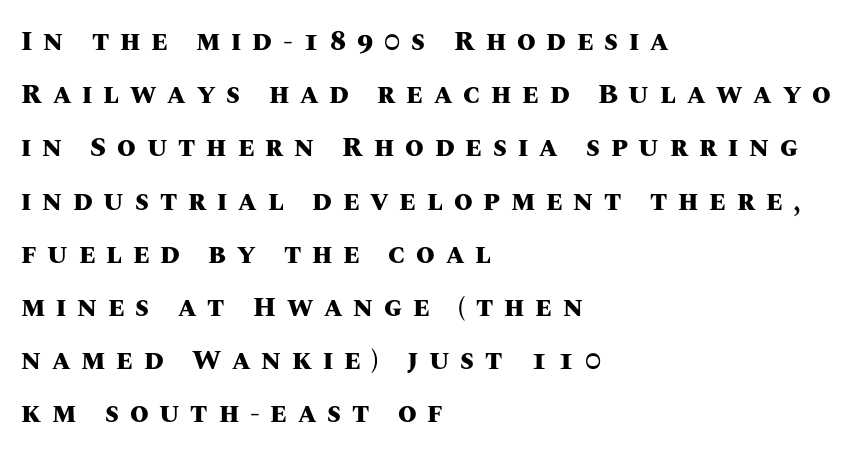
Q: Is the text bold? A: Yes.
Q: Is the text italic (slanted)? A: No, it is upright.
Q: Is the text underlined? A: No.
Q: How is the paragraph aligned? A: Left-aligned.
Q: Is the spacing between letters normal or unusually wide? A: Unusually wide.
Q: Is the spacing between lines tight, normal or loose? A: Loose.
